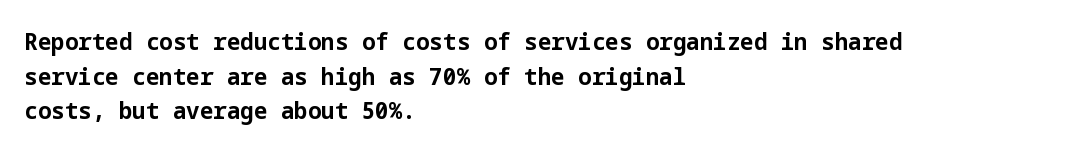
The image shows 24 px bold type, upright; set left-aligned, normal line spacing (1.44x), normal letter spacing, not underlined.
